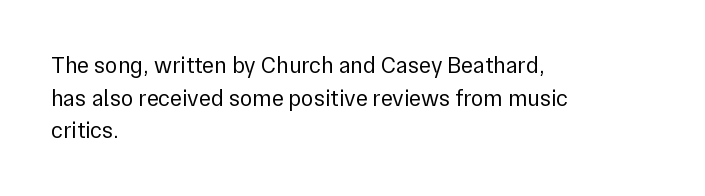
The image shows 23 px text type, upright; set left-aligned, normal line spacing (1.42x), normal letter spacing, not underlined.
